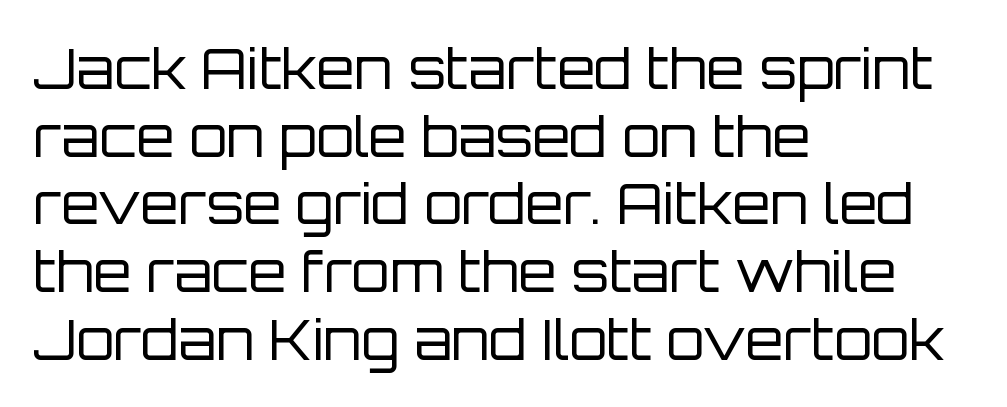
Each letter keeps its own natural width here, so spacing adapts to shape. The string is rendered with underlining switched off. Is this a heavy cut? Hardly; it is regular or lighter. If you drew a line through each stem, it would be perfectly vertical. This rendering uses left alignment, leaving the right contour irregular. The passage shown has conventional tracking throughout.
